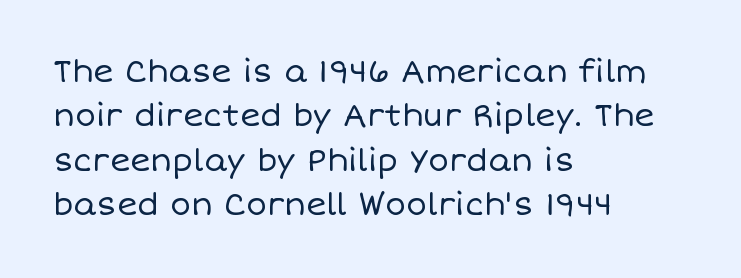
Q: Is the text bold? A: No.
Q: Is the text italic (slanted)? A: No, it is upright.
Q: Is the text underlined? A: No.
Q: How is the paragraph aligned? A: Left-aligned.
Q: Is the spacing between letters normal or unusually wide? A: Normal.
Q: Is the spacing between lines tight, normal or loose? A: Normal.
Q: Width (condensed, normal, or wide)? A: Normal.
Q: Stroke contrast? A: Low.
Q: x-height? A: Large.
Q: Monospaced? A: No.
